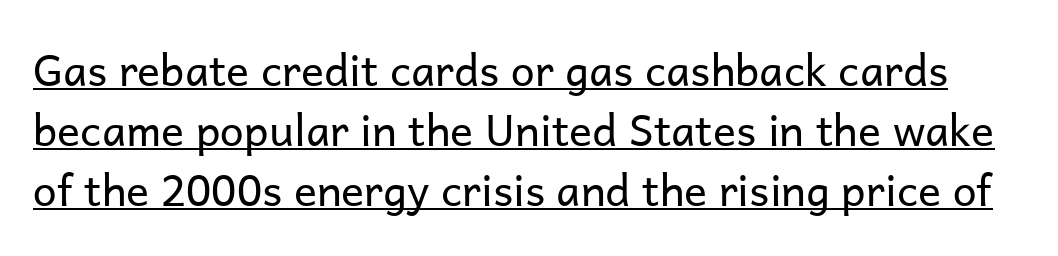
Letter spacing: default. Weight: not bold — regular or lighter. A typographer would call this underscored text. The rendering uses natural spacing where letterforms have individual widths.
